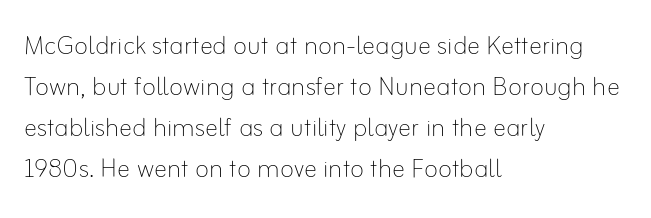
{"italic": "no", "bold": "no", "weight": "thin", "width": "normal", "stroke_contrast": "low", "x_height": "small", "monospaced": "no", "underline": "no", "align": "left", "line_spacing_ratio": 1.24, "letter_spacing": "normal", "letter_spacing_em": 0.0, "glyph_px": 33}
